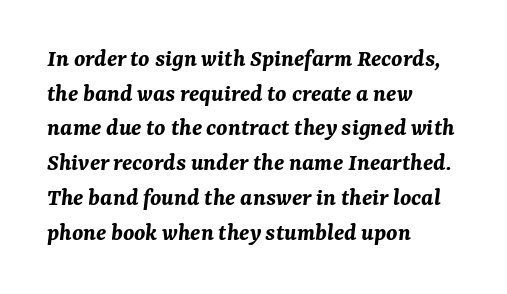
The image shows 25 px bold type, italic (leaning right); set left-aligned, normal line spacing (1.39x), normal letter spacing, not underlined.
